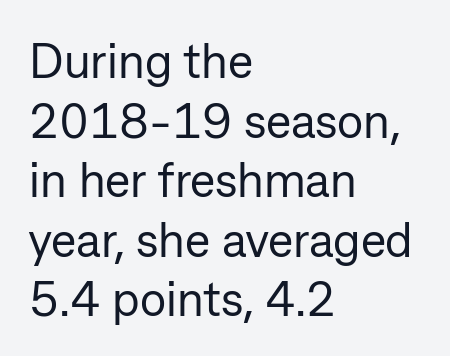
{"serif": "no", "italic": "no", "bold": "no", "weight": "regular", "width": "normal", "stroke_contrast": "low", "x_height": "medium", "monospaced": "no", "underline": "no", "align": "left", "line_spacing_ratio": 1.24, "letter_spacing": "normal", "letter_spacing_em": 0.0, "glyph_px": 48}
